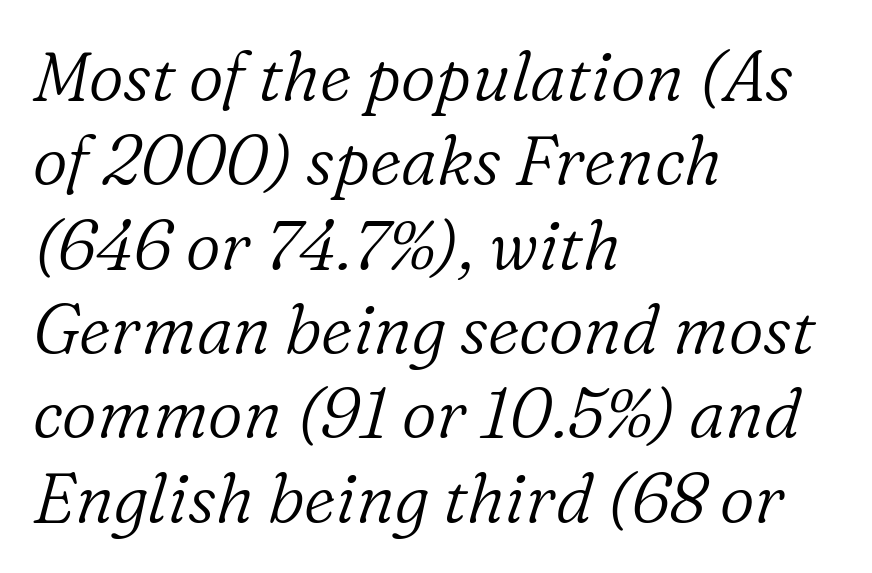
Regarding serifs, this sample has them. Note the varied advance widths — an 'i' is clearly narrower than an 'm'. Compared with ordinary roman type, these characters are visibly tilted. The gap between lines stays unmarked. Stems here are at most as thick as an everyday book face. Compared with typical body copy, the letter spacing here is the same.
